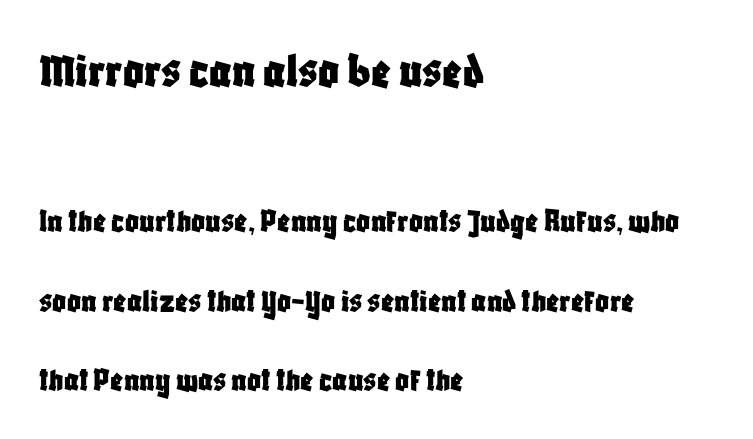
The image shows 51 px condensed sans-serif type, upright; set left-aligned, loose line spacing (2.35x), normal letter spacing, not underlined; the first (top) block is 1.5x larger; low stroke contrast and a large x-height.
